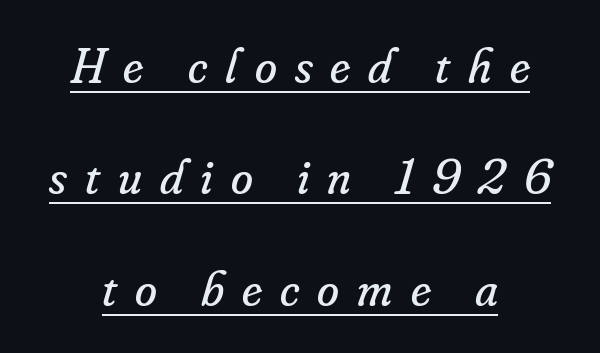
Q: Is the text bold? A: No.
Q: Is the text italic (slanted)? A: Yes, it leans right by about 16 degrees.
Q: Is the typeface a serif or a sans-serif typeface? A: Serif.
Q: Is the text underlined? A: Yes.
Q: How is the paragraph aligned? A: Centered.
Q: Is the spacing between letters normal or unusually wide? A: Unusually wide.
Q: Is the spacing between lines tight, normal or loose? A: Loose.
Q: Width (condensed, normal, or wide)? A: Normal.
Q: Stroke contrast? A: Low.
Q: x-height? A: Small.
Q: Monospaced? A: No.
